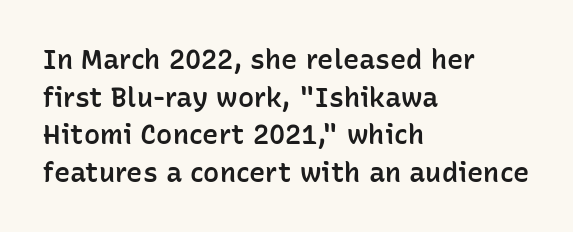
The image shows 27 px text type, upright; set left-aligned, normal line spacing (1.39x), normal letter spacing, not underlined.
